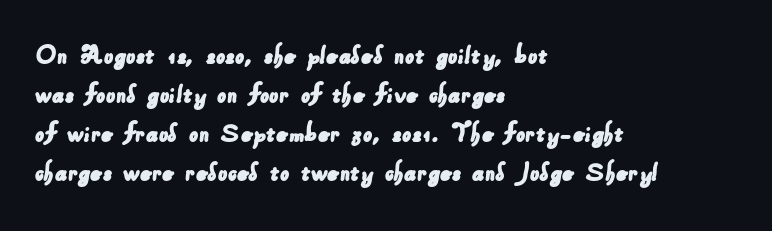
{"serif": "no", "width": "normal", "stroke_contrast": "low", "x_height": "small", "monospaced": "no", "underline": "no", "align": "left", "line_spacing": "normal", "line_spacing_ratio": 1.34, "letter_spacing": "normal", "letter_spacing_em": 0.0, "glyph_px": 29}
